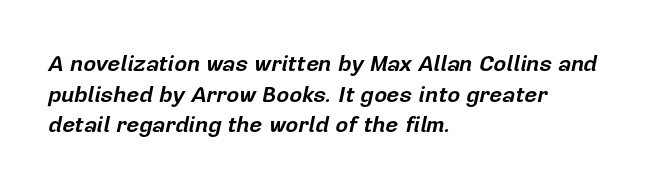
Baseline-to-baseline distance is the conventional proportion of letter height. The rag falls on the right side of this text block. Compared with typical body copy, the letter spacing here is the same. Bare-footed words on every line. Every character sits at an angle, as italics do.
